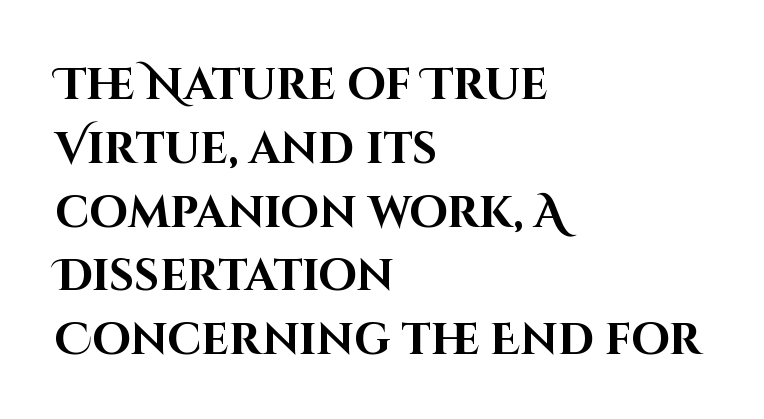
Does the leading feel generous? No, just average. The baseline area is clear. The sample has been set heavy, in full bold. A roman cut, with each character standing at attention. There is no visible air inserted between adjacent glyphs. The paragraph shown leans on its left margin.
